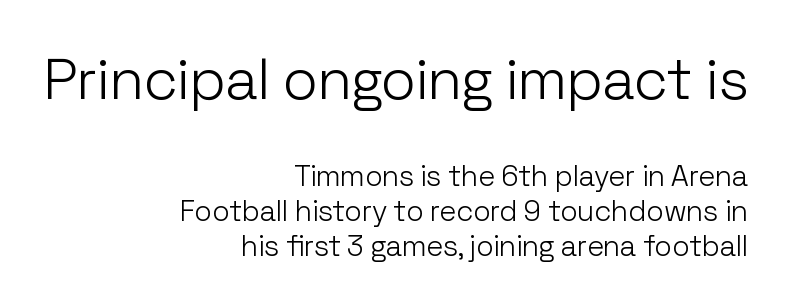
Unlike a traditional serif, this face leaves its strokes unadorned. Look at the glyph heights: the upper group is clearly the bigger setting. Leftover space on each line is placed entirely before the opening word. In terms of letterspacing, this is plain default setting.
